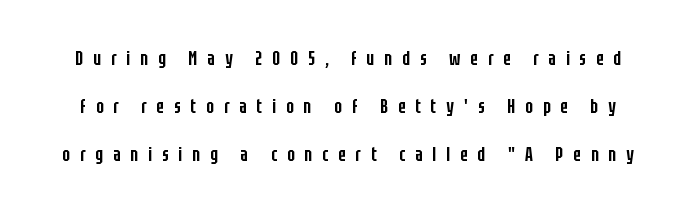
Is the letter spacing exaggerated? Yes — the characters are pushed far apart. Each row of text sits above clean, open space. Ascenders rise straight up at ninety degrees. Firm but not heavy-handed strokes: this text is semibold. Quick note: interline space is abundant.
